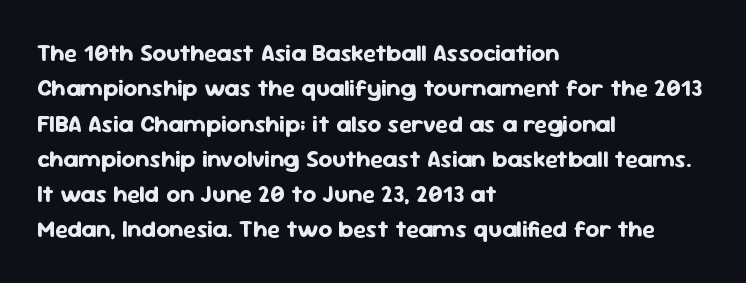
The baseline area is clear. Rendered with straight, roman letterforms. The face used here has the dense, thick strokes of a bold. One-word summary of the alignment: left.
